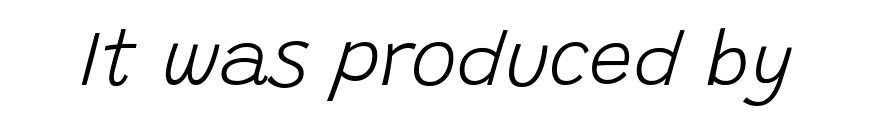
Q: Is the text bold? A: No.
Q: Is the text italic (slanted)? A: Yes, it leans right by about 15 degrees.
Q: Is the text underlined? A: No.
Q: Is the spacing between letters normal or unusually wide? A: Normal.
Q: Width (condensed, normal, or wide)? A: Normal.
Q: Stroke contrast? A: Low.
Q: x-height? A: Large.
Q: Monospaced? A: No.
